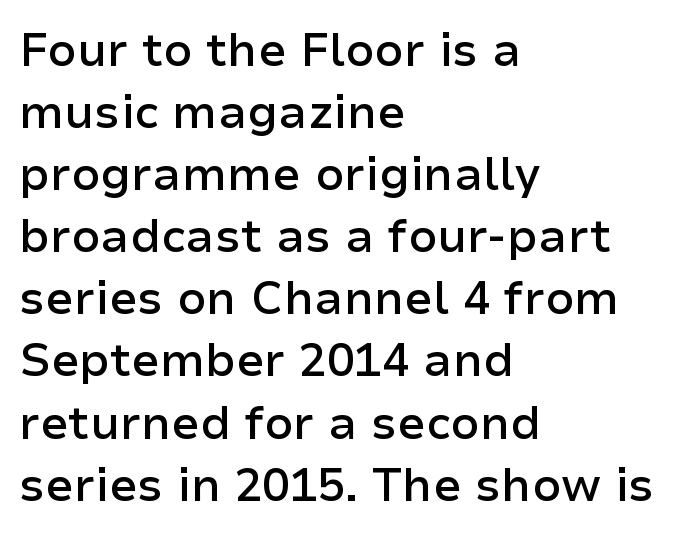
The typesetting leans somewhat heavy: a semibold. Short note: letters normally spaced. Short and long lines alike share a common starting point at left. Stroke terminals: plain, sans-serif.
